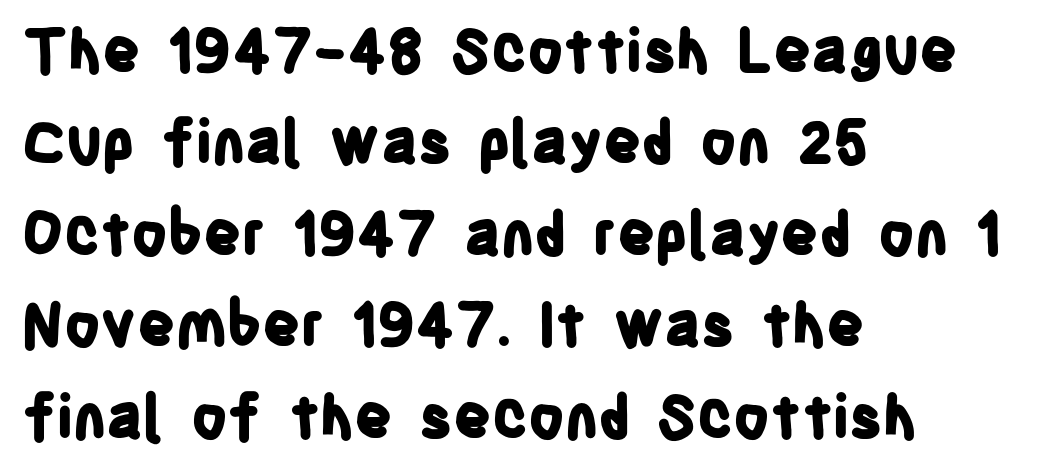
The image shows 59 px bold, condensed sans-serif type, upright; set left-aligned, normal line spacing (1.55x), normal letter spacing, not underlined; low stroke contrast and a large x-height.
